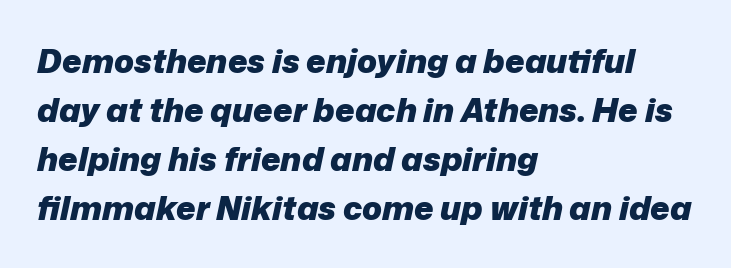
Q: Is the text bold? A: Yes.
Q: Is the text italic (slanted)? A: Yes, it leans right by about 12 degrees.
Q: Is the text underlined? A: No.
Q: How is the paragraph aligned? A: Left-aligned.
Q: Is the spacing between letters normal or unusually wide? A: Normal.
Q: Is the spacing between lines tight, normal or loose? A: Normal.
Q: Width (condensed, normal, or wide)? A: Normal.
Q: Stroke contrast? A: Low.
Q: x-height? A: Medium.
Q: Monospaced? A: No.
